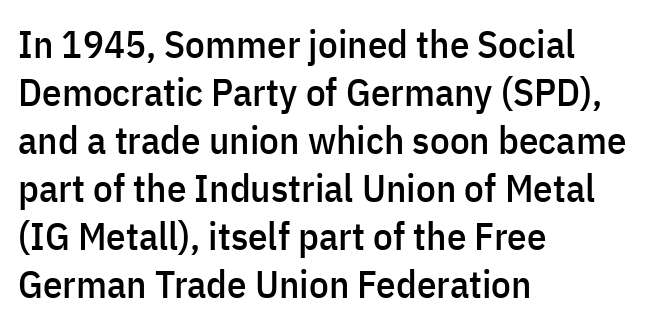
{"serif": "no", "italic": "no", "width": "condensed", "stroke_contrast": "low", "x_height": "medium", "monospaced": "no", "underline": "no", "align": "left", "line_spacing_ratio": 1.23, "letter_spacing": "normal", "letter_spacing_em": 0.0, "glyph_px": 39}
